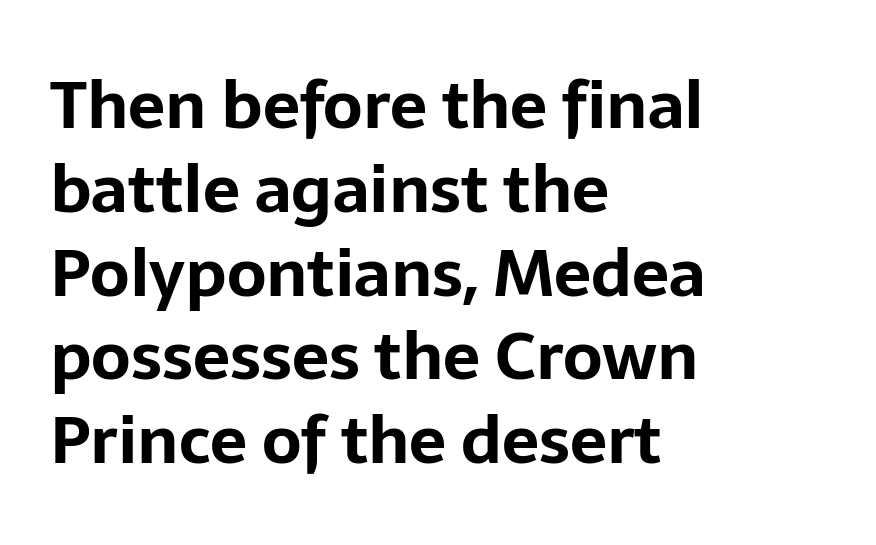
Q: Is the text bold? A: Yes.
Q: Is the text italic (slanted)? A: No, it is upright.
Q: Is the typeface a serif or a sans-serif typeface? A: Sans-serif.
Q: Is the text underlined? A: No.
Q: How is the paragraph aligned? A: Left-aligned.
Q: Is the spacing between letters normal or unusually wide? A: Normal.
Q: Is the spacing between lines tight, normal or loose? A: Normal.
Q: Width (condensed, normal, or wide)? A: Normal.
Q: Stroke contrast? A: Low.
Q: x-height? A: Medium.
Q: Monospaced? A: No.
